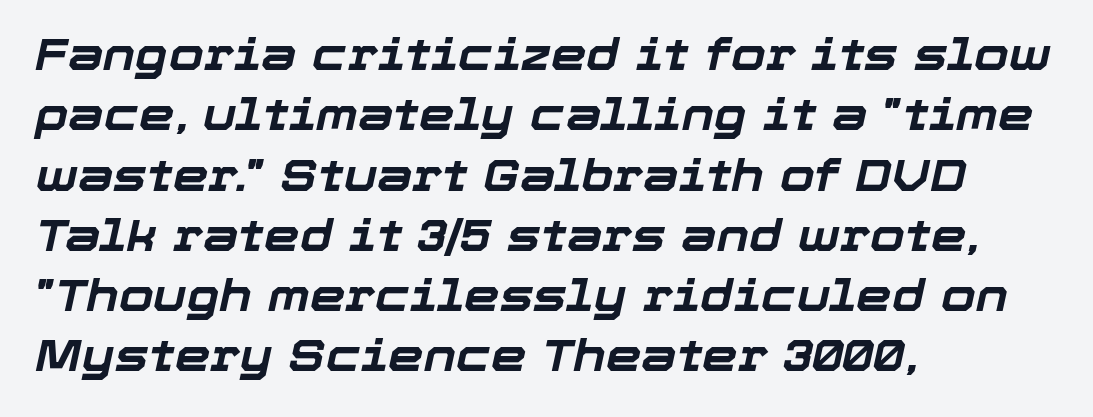
The image shows 45 px bold type, italic (leaning right); set left-aligned, normal line spacing (1.34x), normal letter spacing, not underlined; low stroke contrast and a medium x-height.
